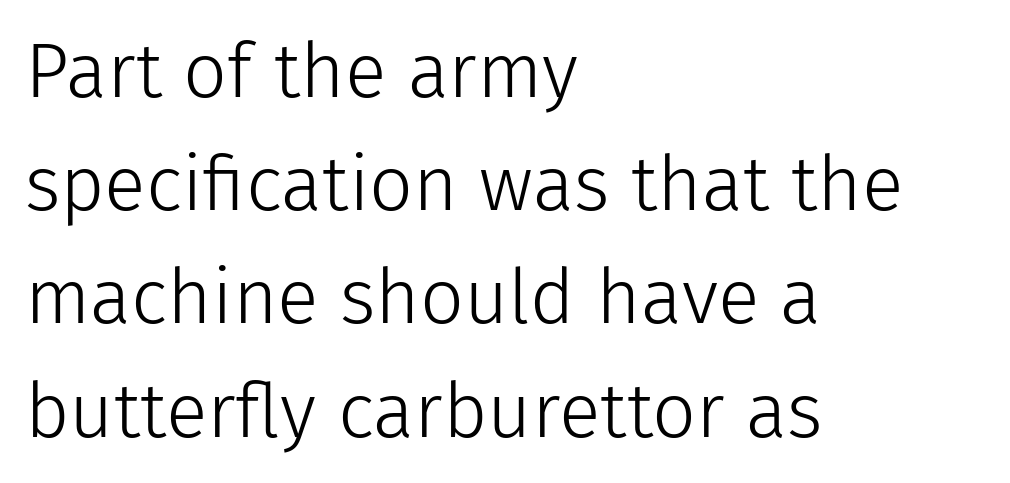
Each word holds together tightly as a unit, with standard inter-letter gaps. A roman cut, with each character standing at attention. Is this a sans? Yes — the strokes have no serifs. The line-height multiplier appears to be the usual default. Horizontal alignment here is leftward, the default for most running prose. Each stroke keeps to a modest, everyday thickness or less.
